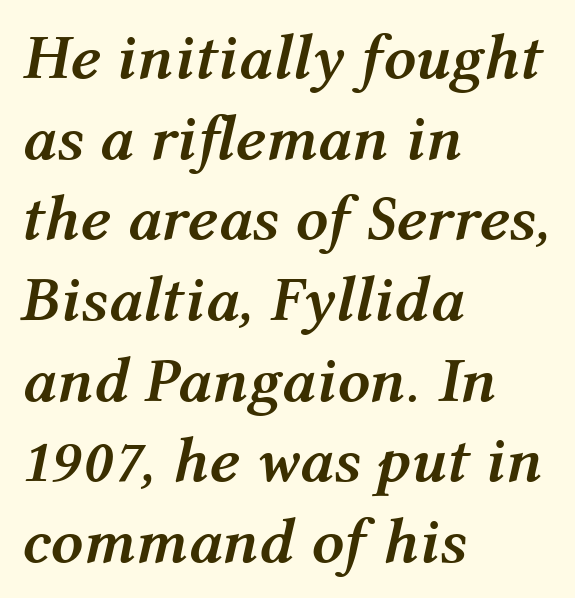
The image shows 64 px semibold type, italic (leaning right); set left-aligned, normal line spacing (1.26x), normal letter spacing, not underlined; medium stroke contrast and a medium x-height.
